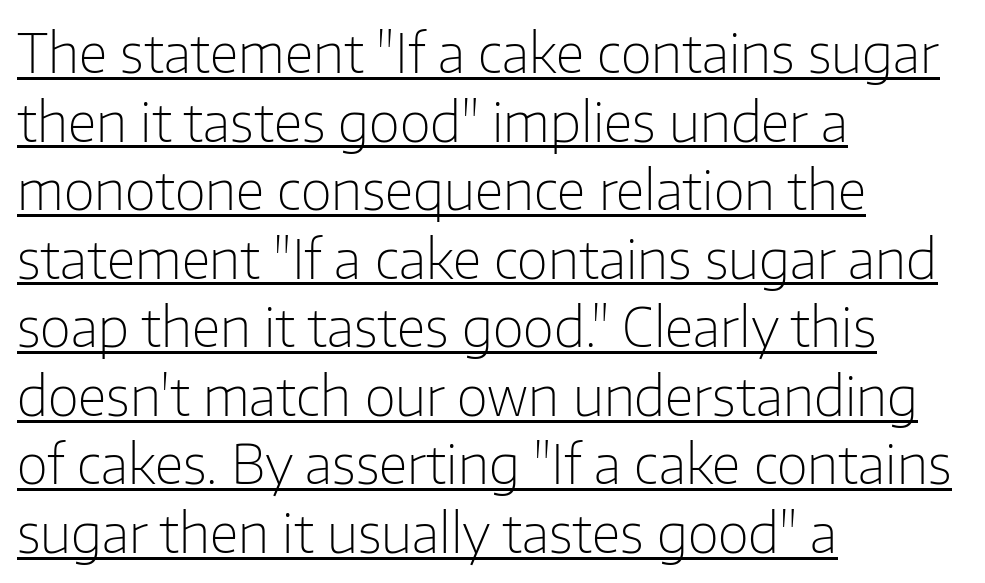
Here the designer chose a conventional face with non-uniform glyph widths. The letterforms sit shoulder to shoulder at normal distance. The rendering shows plain stroke endings on the letterforms — a sans-serif design. Ordinary non-slanted type is in use.
